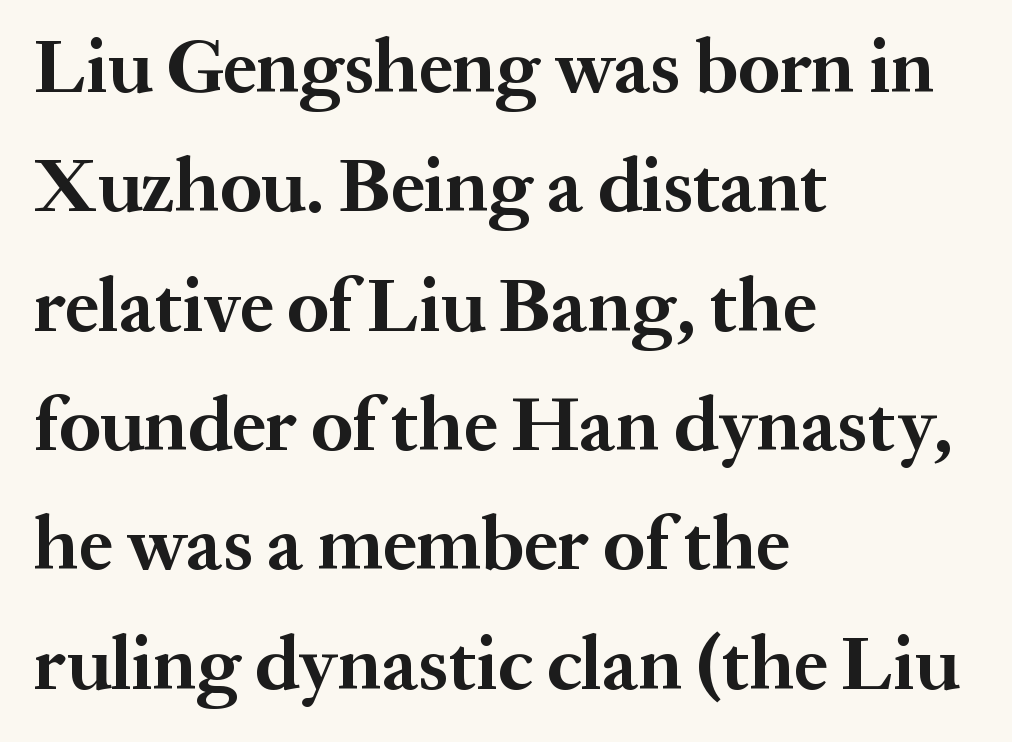
Upright lettering throughout. The rendering keeps characters at their native spacing. Reading down the block, your eye returns to a fixed left position each line. Strong, thick strokes mark this as bold type. Descender tails drop into unmarked territory.
